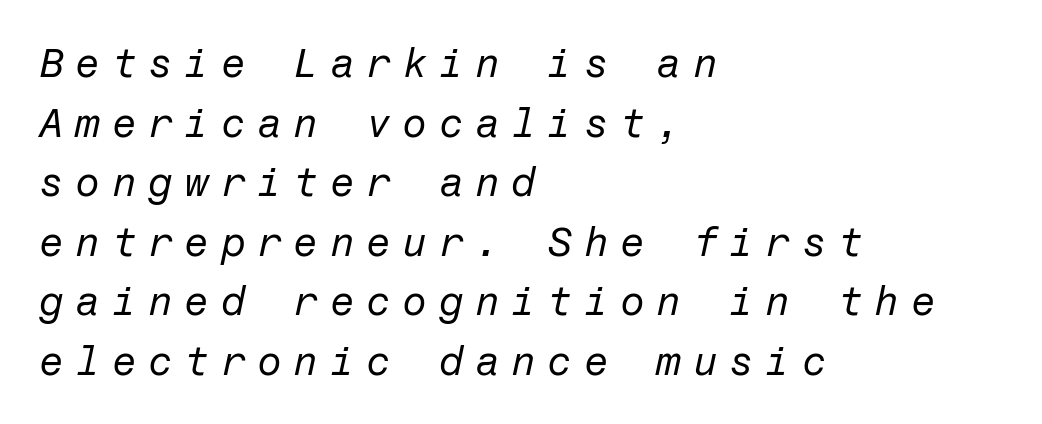
{"italic": "yes", "lean": "right", "slant_degrees": 12, "bold": "no", "weight": "regular", "width": "normal", "stroke_contrast": "low", "x_height": "medium", "underline": "no", "align": "left", "line_spacing": "normal", "line_spacing_ratio": 1.49, "letter_spacing": "wide", "letter_spacing_em": 0.29, "glyph_px": 40}
